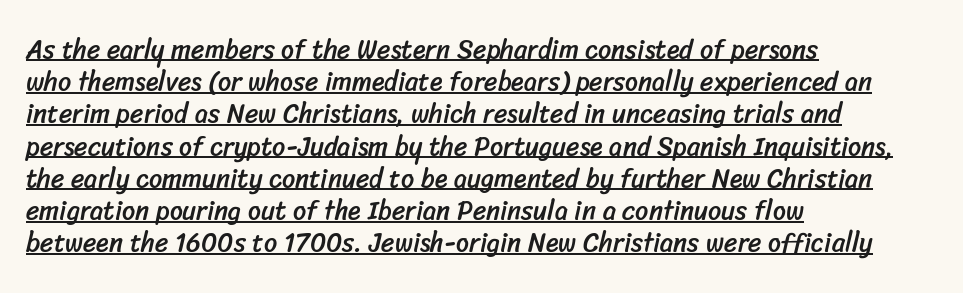
One-word summary of the alignment: left. Is there an underline? Yes — a line sits under the letters. Letter spacing: default.
